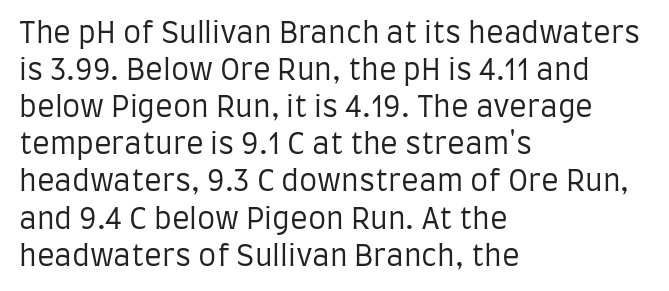
The image shows 29 px regular-weight, condensed sans-serif type, upright; set left-aligned, normal line spacing (1.28x), normal letter spacing, not underlined; low stroke contrast and a large x-height.
